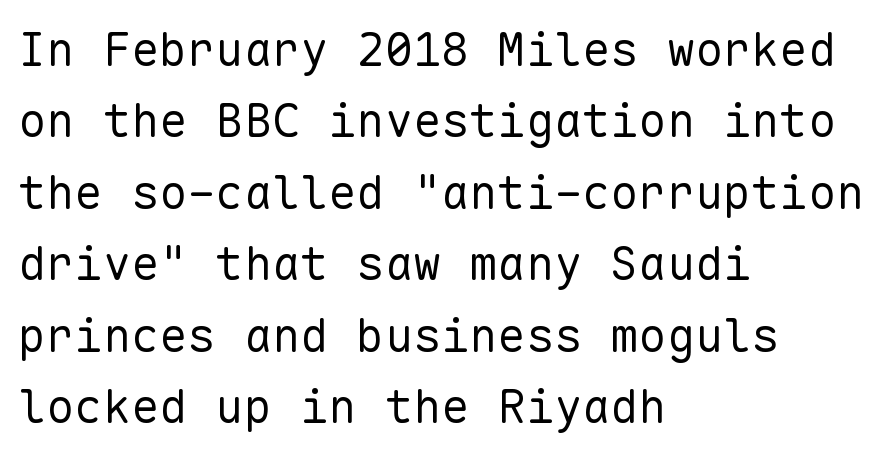
{"serif": "no", "italic": "no", "bold": "no", "weight": "regular", "width": "normal", "stroke_contrast": "low", "x_height": "medium", "monospaced": "yes", "underline": "no", "align": "left", "line_spacing": "normal", "line_spacing_ratio": 1.52, "letter_spacing": "normal", "letter_spacing_em": 0.0, "glyph_px": 47}
